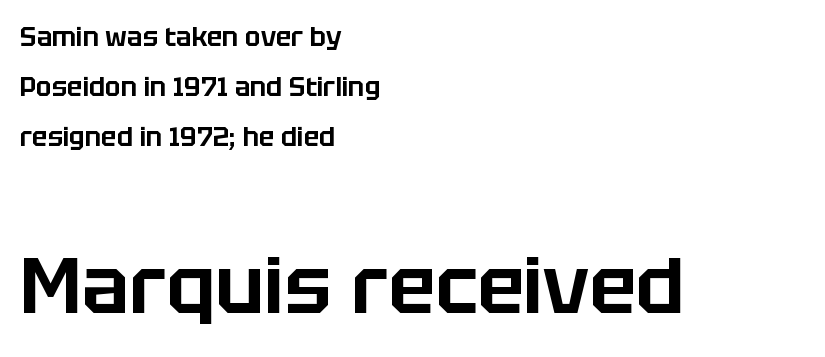
A student would call this left alignment; a typographer would say flush left, rag right. The specimen omits any rule beneath the text block's lines. Nobody touched the tracking dial on this one. A typesetter would call this proportional, since set widths differ per character.
